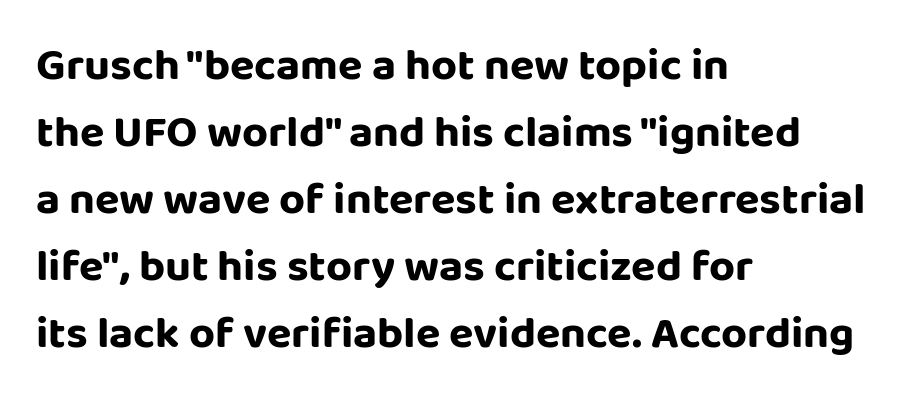
Line beginnings align vertically; line endings do not. Check where the strokes stop: nothing finishes them off — pure sans. Do the letters lean? They stand straight. Looks like regular typesetting: each glyph gets only the width it needs. Regular leading. Tracking value appears to be zero — textbook default spacing.
